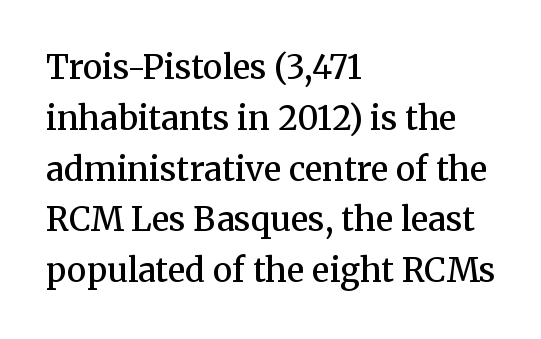
The image shows 33 px semibold serif type, upright; set left-aligned, normal line spacing (1.54x), normal letter spacing, not underlined; medium stroke contrast and a medium x-height.
